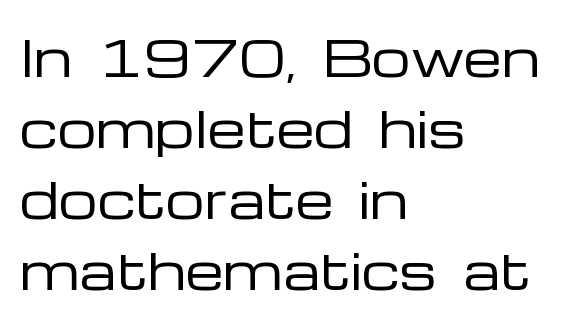
Is the letter spacing exaggerated? No — it looks like the ordinary default. The string is rendered with underlining switched off. This rendering uses left alignment, leaving the right contour irregular. Letters have the restrained weight of plain body copy at most. A typesetter would call this proportional, since set widths differ per character.
